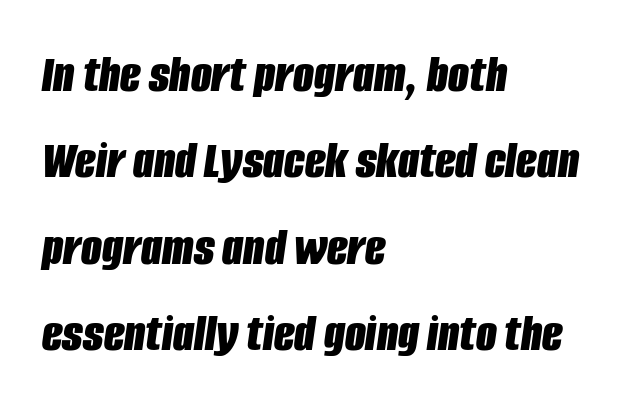
{"italic": "yes", "lean": "right", "slant_degrees": 8, "bold": "yes", "weight": "bold", "width": "condensed", "stroke_contrast": "low", "x_height": "large", "monospaced": "no", "underline": "no", "align": "left", "line_spacing": "normal", "line_spacing_ratio": 1.6, "letter_spacing": "normal", "letter_spacing_em": 0.0, "glyph_px": 54}
